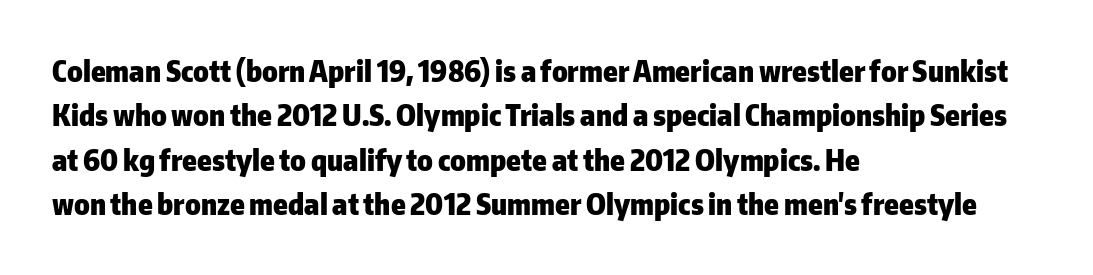
The image shows 29 px heavy sans-serif type, upright; set left-aligned, normal line spacing (1.53x), normal letter spacing, not underlined; low stroke contrast and a medium x-height.
